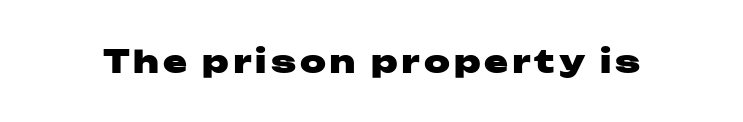
Is this a fixed-width face? No — the glyphs have proportional, varying widths. In terms of letterform style, serifs are entirely absent. The letters stand straight up with perfectly vertical stems. As a designer I'd log this as weight 700, bold. Descender tails drop into unmarked territory.
